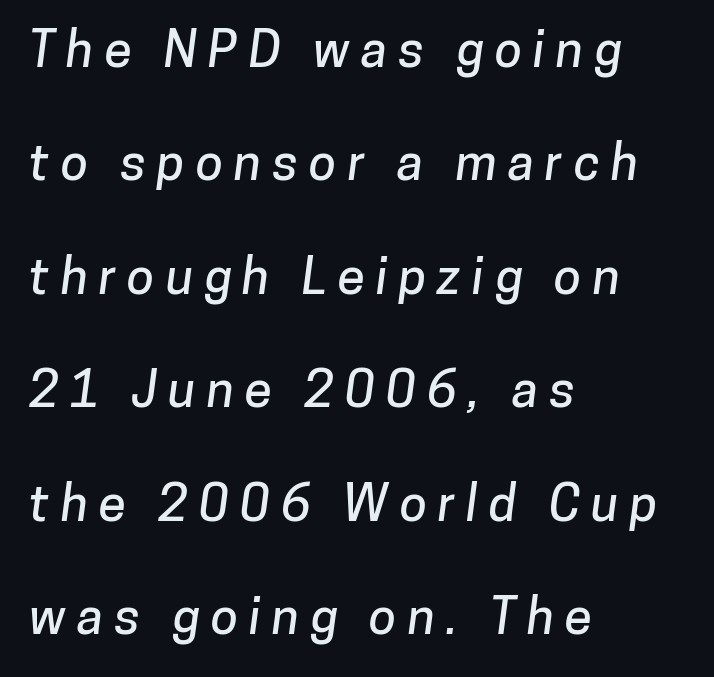
{"serif": "no", "width": "normal", "stroke_contrast": "low", "x_height": "medium", "monospaced": "no", "underline": "no", "align": "left", "line_spacing": "loose", "line_spacing_ratio": 2.27, "letter_spacing": "wide", "letter_spacing_em": 0.22, "glyph_px": 50}
